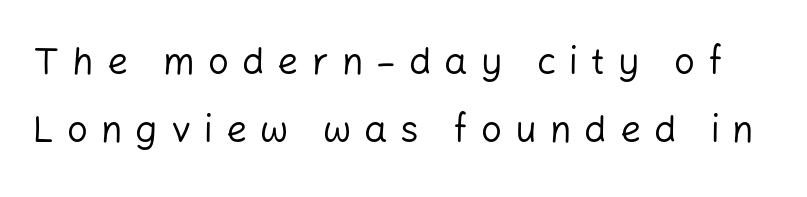
No italicization has been applied; the sample stays upright. Inter-character spacing is expanded well beyond the font's built-in metrics. The face looks like a standard text weight, possibly lighter. This sample has the flowing, uneven cadence of proportional lettering. The baseline area is clear. Serif or sans? Sans — the stroke terminals are bare.
